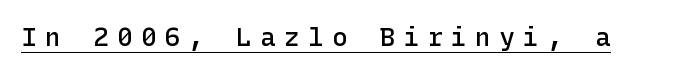
The strokes are fattened partway — semibold, not bold. Italic? Not at all — the glyphs are vertical. Between one letter and the next there's a generous, obvious gap. The specimen includes a rule beneath the text block's lines.
